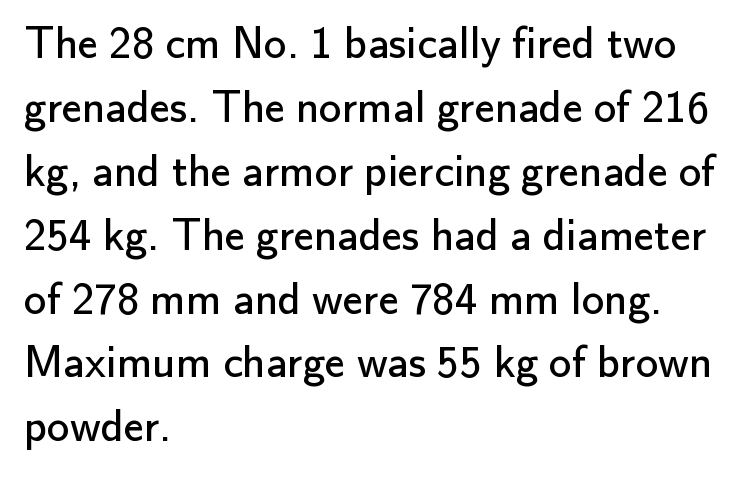
The image shows 45 px regular-weight sans-serif type, upright; set left-aligned, normal line spacing (1.42x), normal letter spacing, not underlined; low stroke contrast and a small x-height.
